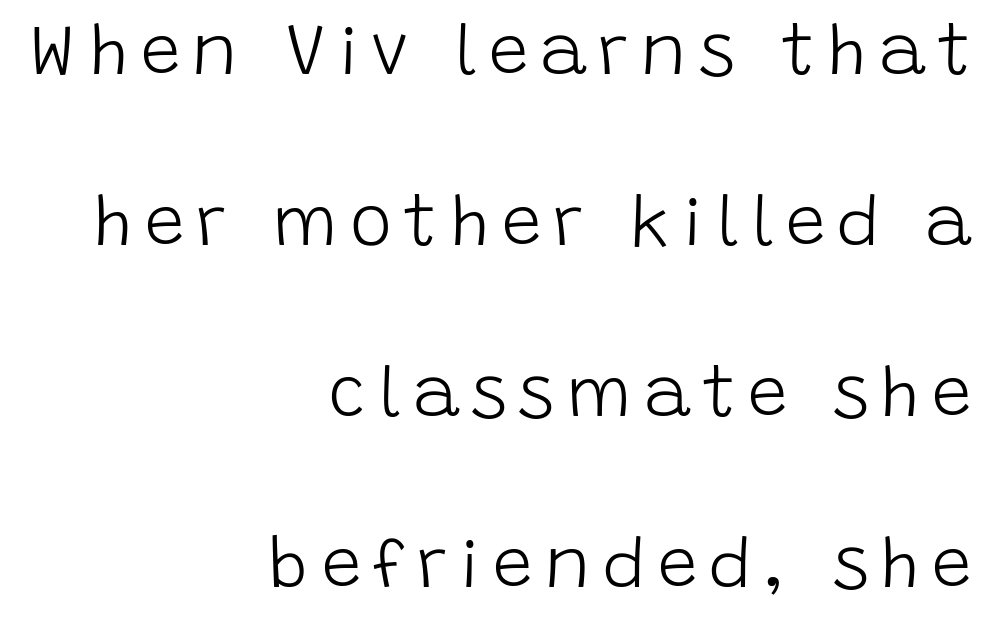
{"serif": "no", "italic": "no", "bold": "no", "weight": "light", "width": "normal", "stroke_contrast": "low", "x_height": "large", "monospaced": "no", "underline": "no", "align": "right", "line_spacing": "loose", "line_spacing_ratio": 2.41, "glyph_px": 71}
